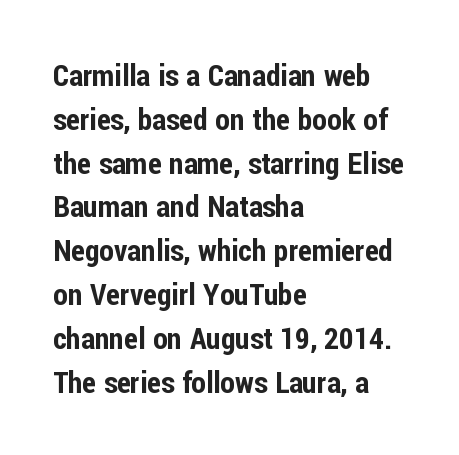
The image shows 30 px condensed sans-serif type, upright; set left-aligned, normal line spacing (1.46x), normal letter spacing, not underlined; low stroke contrast and a medium x-height.
